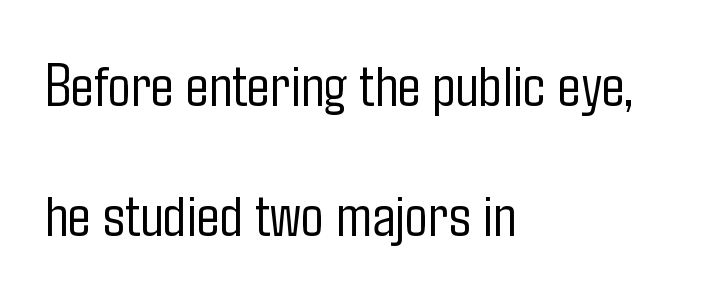
{"serif": "no", "italic": "no", "bold": "no", "weight": "light", "width": "condensed", "stroke_contrast": "low", "x_height": "medium", "monospaced": "no", "underline": "no", "align": "left", "line_spacing": "loose", "line_spacing_ratio": 2.13, "letter_spacing": "normal", "letter_spacing_em": 0.0, "glyph_px": 61}
